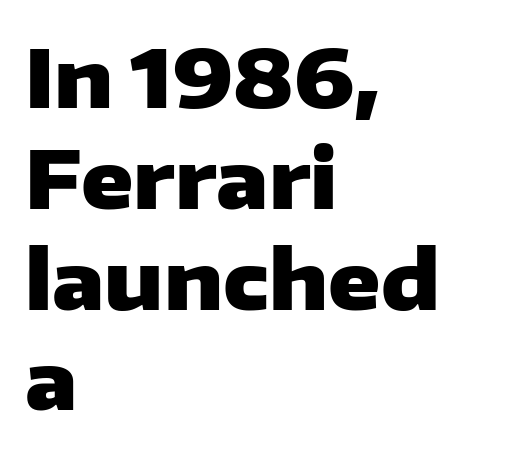
Q: Is the text bold? A: Yes.
Q: Is the text italic (slanted)? A: No, it is upright.
Q: Is the typeface a serif or a sans-serif typeface? A: Sans-serif.
Q: Is the text underlined? A: No.
Q: How is the paragraph aligned? A: Left-aligned.
Q: Is the spacing between letters normal or unusually wide? A: Normal.
Q: Is the spacing between lines tight, normal or loose? A: Normal.
Q: Width (condensed, normal, or wide)? A: Wide.
Q: Stroke contrast? A: Low.
Q: x-height? A: Medium.
Q: Monospaced? A: No.
